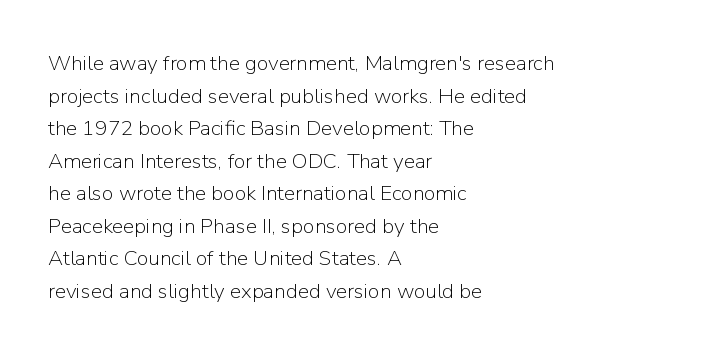
{"italic": "no", "bold": "no", "underline": "no", "align": "left", "line_spacing": "normal", "line_spacing_ratio": 1.55, "letter_spacing": "normal", "letter_spacing_em": 0.0, "glyph_px": 21}
